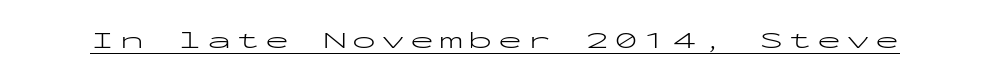
{"italic": "no", "bold": "no", "underline": "yes", "letter_spacing": "wide", "letter_spacing_em": 0.21, "glyph_px": 24}
